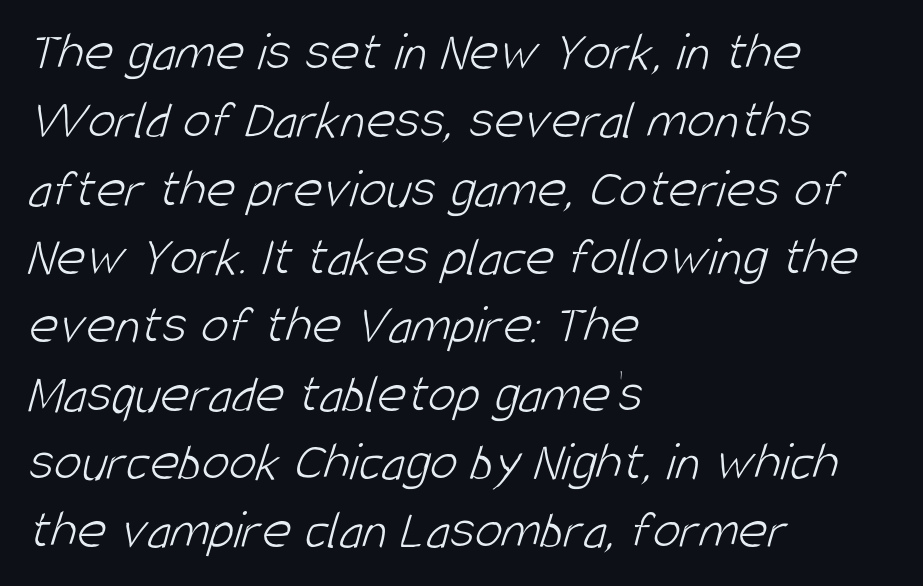
The image shows 56 px light, condensed sans-serif type; set left-aligned, line spacing 1.22x, normal letter spacing, not underlined; low stroke contrast and a large x-height.
